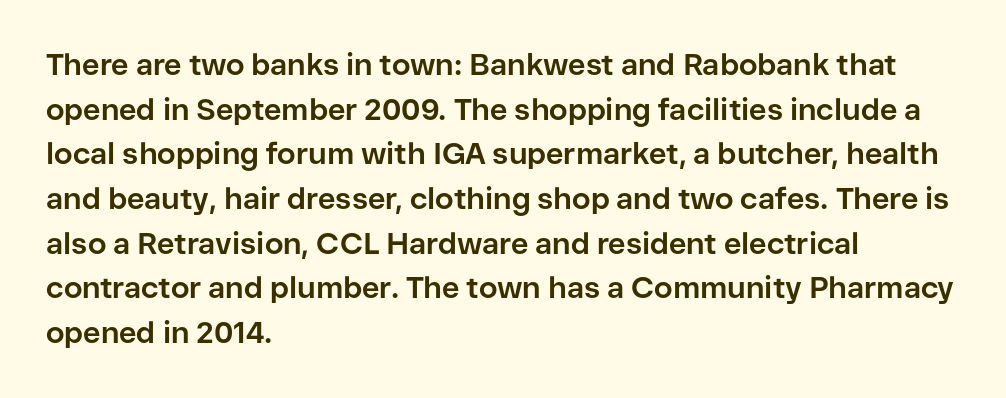
The image shows 30 px bold sans-serif type, upright; set left-aligned, normal line spacing (1.49x), normal letter spacing, not underlined; low stroke contrast and a medium x-height.
